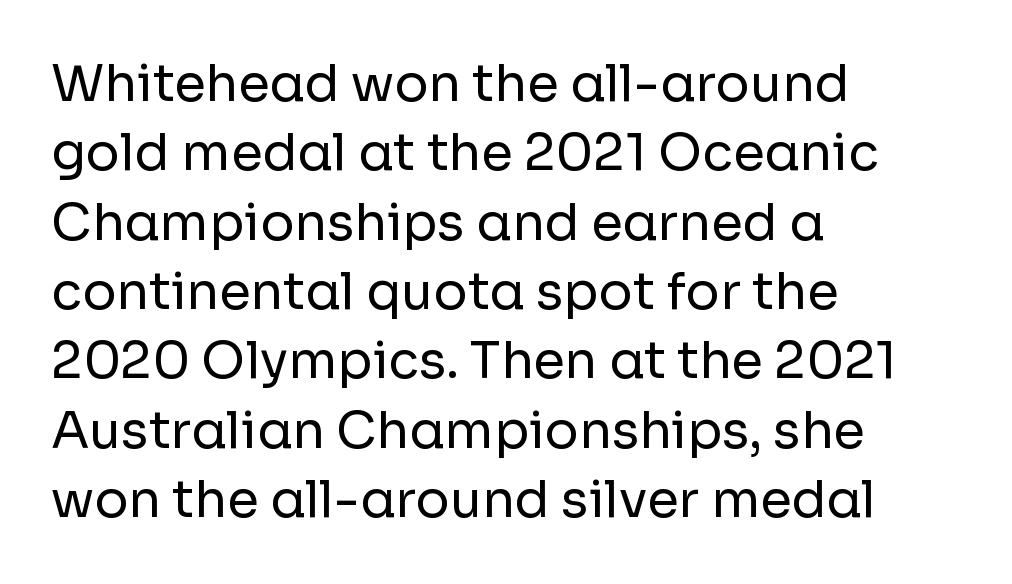
The image shows 51 px regular-weight sans-serif type, upright; set left-aligned, normal line spacing (1.36x), normal letter spacing, not underlined; low stroke contrast and a medium x-height.
